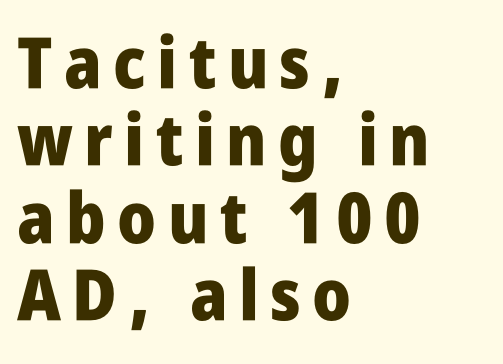
Think of a printed novel: that variable character pitch is what you see here. Does the copy run flush right? No — it runs flush left. The specimen reads as upright at a glance. You could barely slide anything between these rows. The letters are bold, with thick, heavy strokes. No word sits above an underline.
